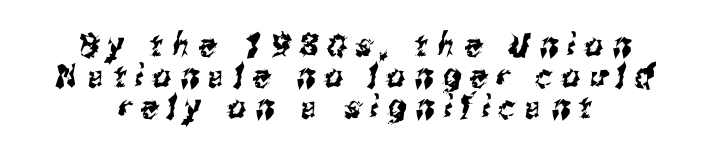
{"serif": "no", "width": "condensed", "stroke_contrast": "medium", "x_height": "medium", "monospaced": "no", "underline": "no", "align": "center", "line_spacing": "tight", "line_spacing_ratio": 0.97, "letter_spacing": "wide", "letter_spacing_em": 0.29, "glyph_px": 32}
